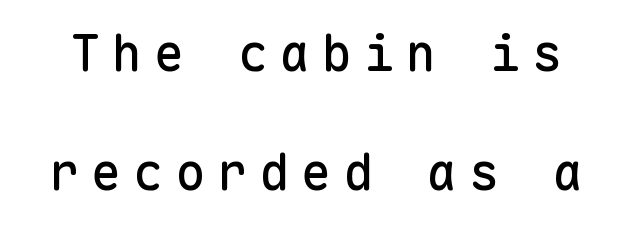
{"serif": "no", "italic": "no", "width": "normal", "stroke_contrast": "low", "x_height": "medium", "monospaced": "yes", "underline": "no", "line_spacing": "loose", "line_spacing_ratio": 2.39, "letter_spacing": "wide", "letter_spacing_em": 0.24, "glyph_px": 50}
